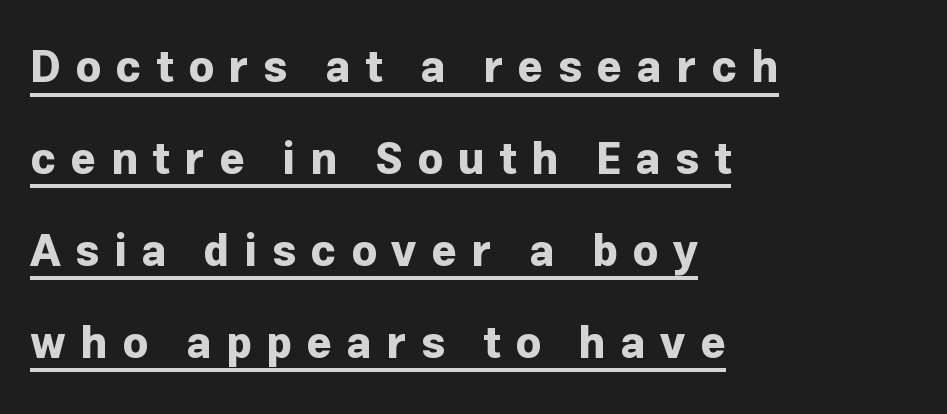
The compositor pushed each line to the left boundary. These lines carry a lot of weight — the face is fully bold. Tracking value appears strongly positive — letters spread wide. What's the leading like? Stretched, with rows far apart.
